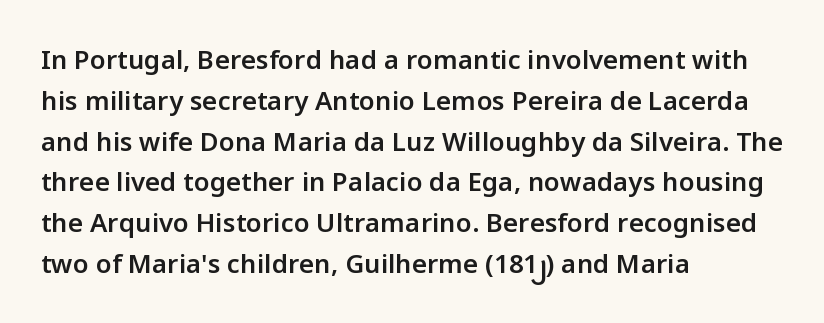
Q: Is the text bold? A: Semi-bold.
Q: Is the text italic (slanted)? A: No, it is upright.
Q: Is the text underlined? A: No.
Q: How is the paragraph aligned? A: Left-aligned.
Q: Is the spacing between letters normal or unusually wide? A: Normal.
Q: Is the spacing between lines tight, normal or loose? A: Normal.
